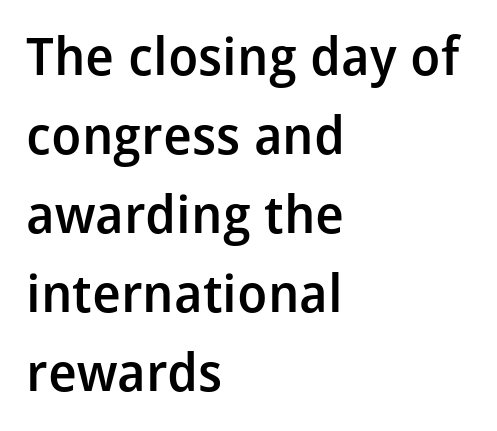
Q: Is the text bold? A: Semi-bold.
Q: Is the text italic (slanted)? A: No, it is upright.
Q: Is the typeface a serif or a sans-serif typeface? A: Sans-serif.
Q: Is the text underlined? A: No.
Q: How is the paragraph aligned? A: Left-aligned.
Q: Is the spacing between letters normal or unusually wide? A: Normal.
Q: Is the spacing between lines tight, normal or loose? A: Normal.
Q: Width (condensed, normal, or wide)? A: Normal.
Q: Stroke contrast? A: Low.
Q: x-height? A: Medium.
Q: Monospaced? A: No.
